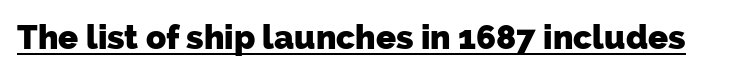
Examine the stroke ends and you'll find no serifs. On the weight axis this lands at bold, roughly 700. In designer terms, the underline attribute is active on this setting. Is this a fixed-width face? No — the glyphs have proportional, varying widths. Students, note that the glyphs here touch the page at normal intervals.
